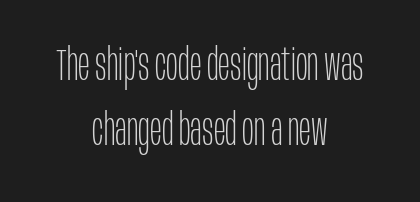
Q: Is the text bold? A: No.
Q: Is the text italic (slanted)? A: No, it is upright.
Q: Is the typeface a serif or a sans-serif typeface? A: Sans-serif.
Q: Is the text underlined? A: No.
Q: How is the paragraph aligned? A: Centered.
Q: Is the spacing between letters normal or unusually wide? A: Normal.
Q: Is the spacing between lines tight, normal or loose? A: Normal.
Q: Width (condensed, normal, or wide)? A: Condensed.
Q: Stroke contrast? A: Low.
Q: x-height? A: Large.
Q: Monospaced? A: No.
